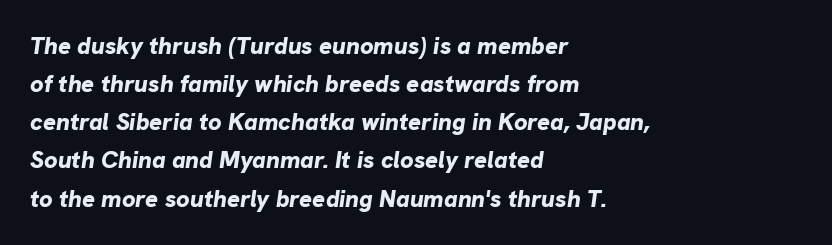
{"italic": "yes", "lean": "right", "slant_degrees": 8, "bold": "yes", "underline": "no", "align": "left", "line_spacing": "normal", "line_spacing_ratio": 1.59, "letter_spacing": "normal", "letter_spacing_em": 0.0, "glyph_px": 24}
